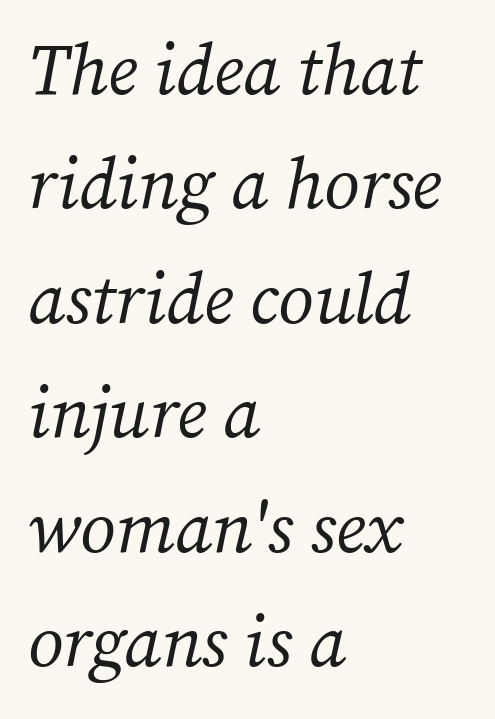
Q: Is the text bold? A: No.
Q: Is the text italic (slanted)? A: Yes, it leans right by about 12 degrees.
Q: Is the typeface a serif or a sans-serif typeface? A: Serif.
Q: Is the text underlined? A: No.
Q: How is the paragraph aligned? A: Left-aligned.
Q: Is the spacing between letters normal or unusually wide? A: Normal.
Q: Is the spacing between lines tight, normal or loose? A: Normal.
Q: Width (condensed, normal, or wide)? A: Normal.
Q: Stroke contrast? A: Medium.
Q: x-height? A: Medium.
Q: Monospaced? A: No.
